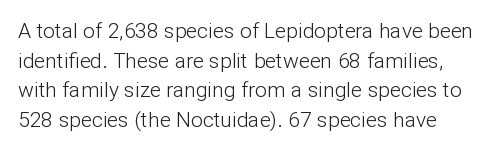
The image shows 21 px text type, upright; set normal line spacing (1.41x), normal letter spacing, not underlined.
